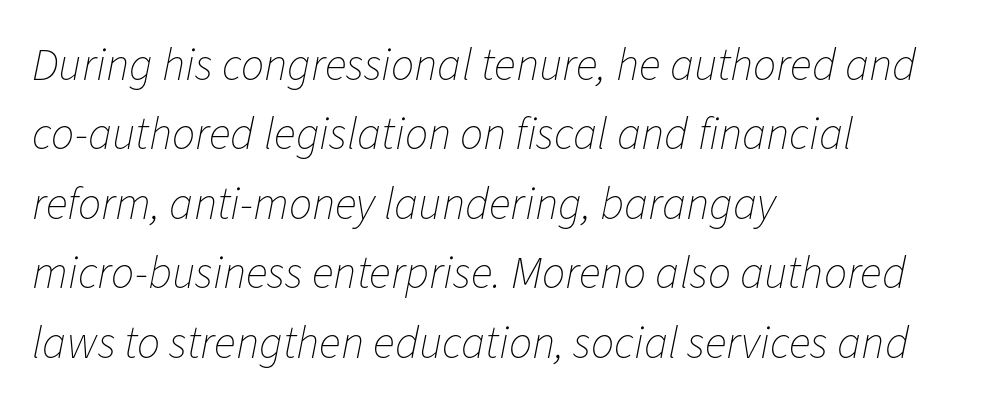
Each letter keeps its own natural width here, so spacing adapts to shape. Regular leading. Alignment: flush left. A bare baseline throughout the passage. Compared with ordinary roman type, these characters are visibly tilted.
